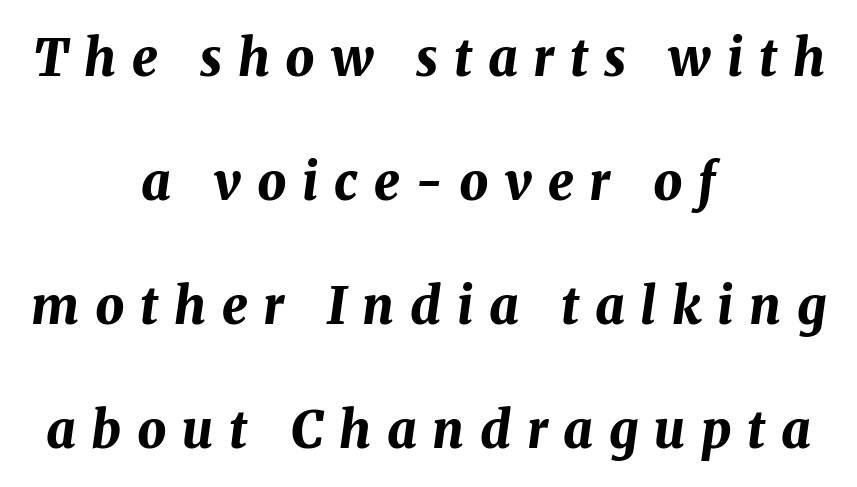
{"italic": "yes", "lean": "right", "slant_degrees": 8, "bold": "yes", "weight": "bold", "width": "normal", "stroke_contrast": "medium", "x_height": "medium", "monospaced": "no", "underline": "no", "align": "center", "line_spacing": "loose", "line_spacing_ratio": 2.43, "letter_spacing": "wide", "letter_spacing_em": 0.31, "glyph_px": 51}
